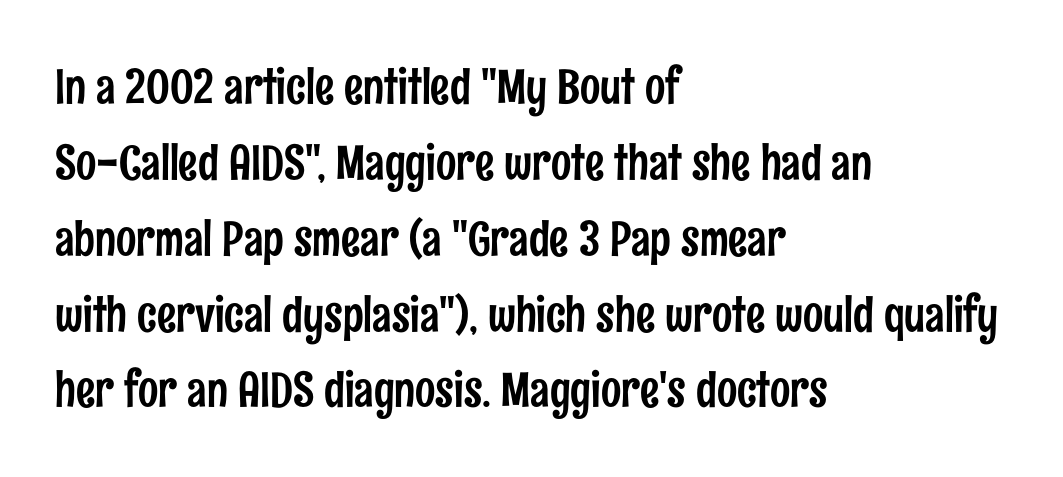
{"serif": "no", "italic": "no", "width": "condensed", "stroke_contrast": "low", "x_height": "medium", "monospaced": "no", "underline": "no", "align": "left", "line_spacing": "normal", "line_spacing_ratio": 1.58, "letter_spacing": "normal", "letter_spacing_em": 0.0, "glyph_px": 48}
